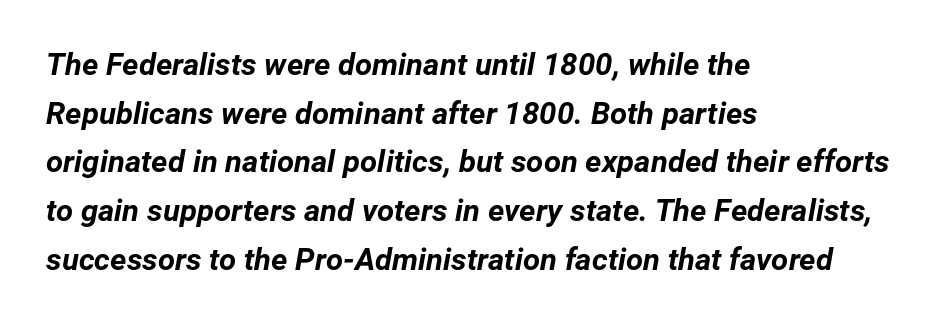
Q: Is the text bold? A: Yes.
Q: Is the text italic (slanted)? A: Yes, it leans right by about 12 degrees.
Q: Is the text underlined? A: No.
Q: How is the paragraph aligned? A: Left-aligned.
Q: Is the spacing between letters normal or unusually wide? A: Normal.
Q: Is the spacing between lines tight, normal or loose? A: Normal.
Q: Width (condensed, normal, or wide)? A: Normal.
Q: Stroke contrast? A: Low.
Q: x-height? A: Medium.
Q: Monospaced? A: No.
